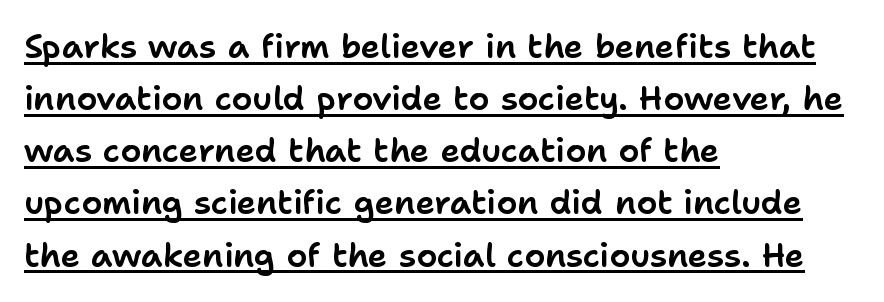
Q: Is the text italic (slanted)? A: No, it is upright.
Q: Is the typeface a serif or a sans-serif typeface? A: Sans-serif.
Q: Is the text underlined? A: Yes.
Q: How is the paragraph aligned? A: Left-aligned.
Q: Is the spacing between letters normal or unusually wide? A: Normal.
Q: Is the spacing between lines tight, normal or loose? A: Normal.
Q: Width (condensed, normal, or wide)? A: Normal.
Q: Stroke contrast? A: Low.
Q: x-height? A: Medium.
Q: Monospaced? A: No.
